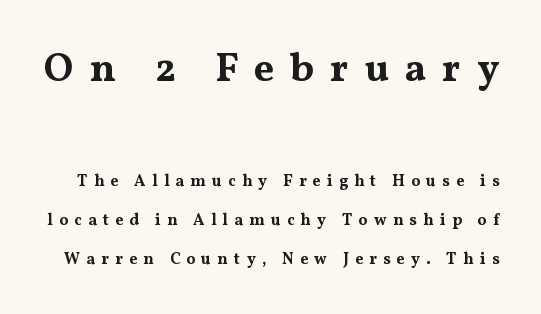
{"serif": "yes", "italic": "no", "bold": "yes", "weight": "bold", "width": "wide", "stroke_contrast": "medium", "x_height": "medium", "monospaced": "no", "underline": "no", "line_spacing": "loose", "line_spacing_ratio": 2.41, "letter_spacing": "wide", "letter_spacing_em": 0.39, "larger_block": "first", "size_ratio": 2.5, "glyph_px": 40}
